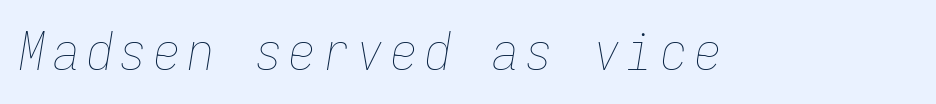
Clear beneath every line of the passage. Slant detected: the letters are inclined. Is the type heavy? It reads as light-to-regular instead. Every character here occupies the same horizontal width, giving the sample a typewriter-like rhythm.
